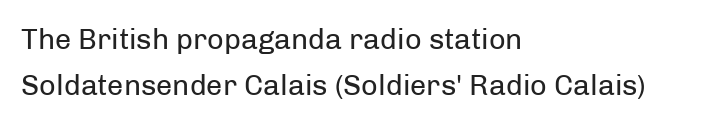
Observe the absence of serifs on each vertical stroke in this sample. Alignment: flush left. Descenders are the only things crossing below the line. This sample uses an upright cut, with every glyph sitting square on the baseline. Ink coverage per letter is moderate at most.
